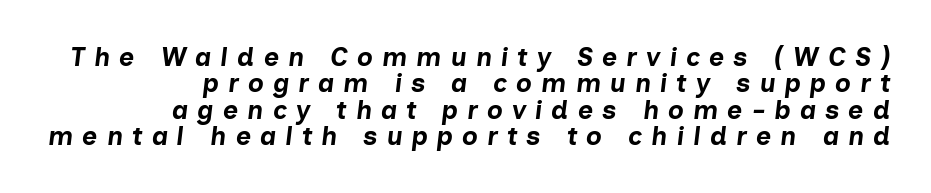
Heft: maximum for text — a bold. Visually the block forms a straight wall on the right and a jagged coastline on the left. Letter spacing: wide. The rendering applies a slant to the glyphs. The space beneath each line is pristine and unruled. The lines are packed closely together with very little leading.
